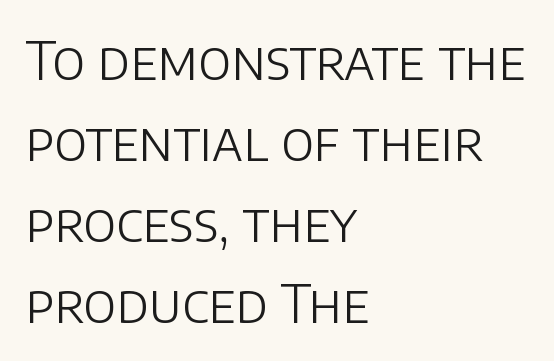
Q: Is the text bold? A: No.
Q: Is the text italic (slanted)? A: No, it is upright.
Q: Is the typeface a serif or a sans-serif typeface? A: Sans-serif.
Q: Is the text underlined? A: No.
Q: How is the paragraph aligned? A: Left-aligned.
Q: Is the spacing between letters normal or unusually wide? A: Normal.
Q: Is the spacing between lines tight, normal or loose? A: Normal.
Q: Width (condensed, normal, or wide)? A: Normal.
Q: Stroke contrast? A: Low.
Q: x-height? A: Large.
Q: Monospaced? A: No.
